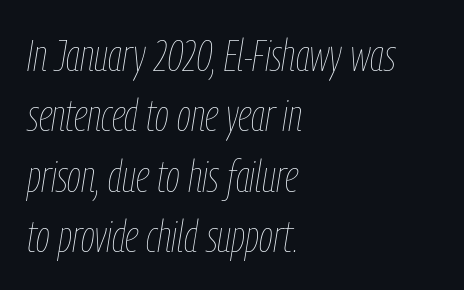
{"italic": "yes", "lean": "right", "slant_degrees": 9, "bold": "no", "weight": "thin", "width": "condensed", "stroke_contrast": "low", "x_height": "medium", "monospaced": "no", "underline": "no", "align": "left", "line_spacing": "normal", "line_spacing_ratio": 1.34, "letter_spacing": "normal", "letter_spacing_em": 0.0, "glyph_px": 45}
